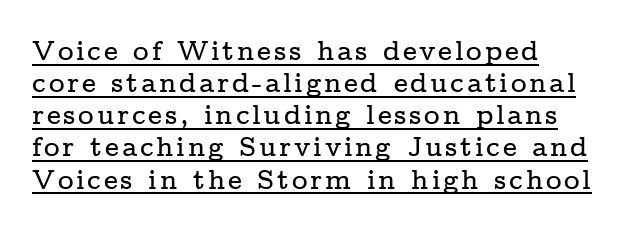
Q: Is the text italic (slanted)? A: No, it is upright.
Q: Is the text underlined? A: Yes.
Q: How is the paragraph aligned? A: Left-aligned.
